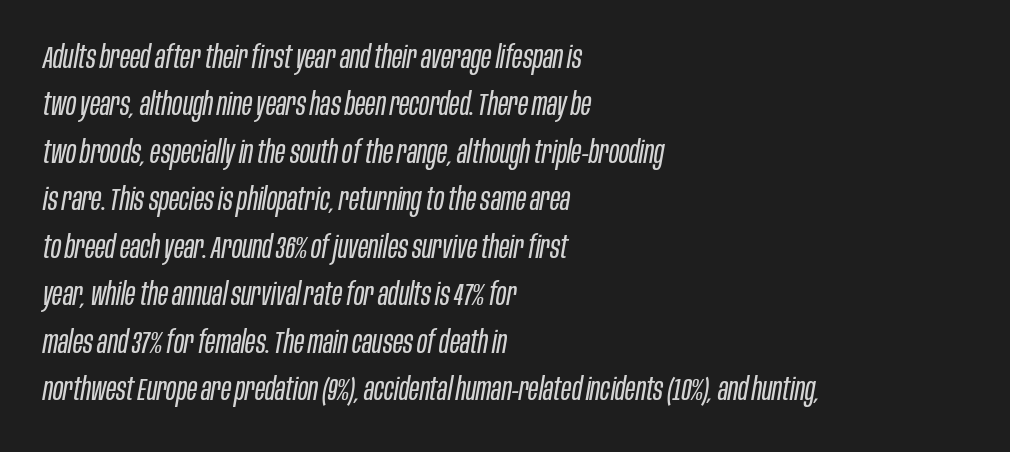
Here the designer chose a conventional face with non-uniform glyph widths. Bare-footed words on every line. This rendering leaves character spacing at its baseline value. Whoever set this chose a conventional vertical rhythm. All the whitespace from short lines collects on the right. Observe the lean: these are italic letterforms.
